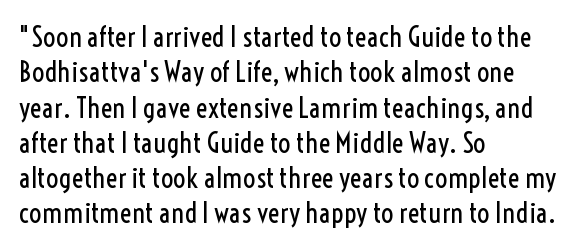
This sample keeps an unexceptional amount of space between lines. The space beneath each line is pristine and unruled. Varying glyph widths throughout — classic text-font behaviour. What stands out about the letter spacing? Nothing — it is the standard amount. No feet cap the strokes, marking this as sans-serif type. A light-to-regular cut is what we see here.
